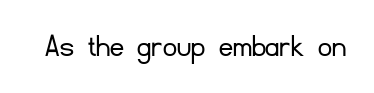
The face used here is rendered with its standard letterfit. When letters stand straight like this, we call the style roman or upright. Only glyphs here, with clear space below each row. Do the characters align in a grid? No, the font is proportional.
